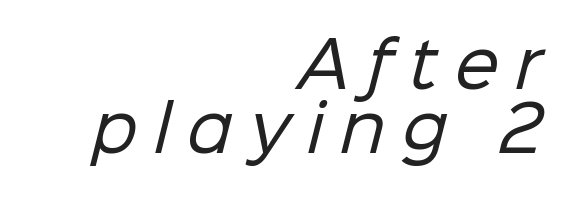
No feet cap the strokes, marking this as sans-serif type. These lines have a slow, spaced-out rhythm from letter to letter. Heaviness? Minimal to ordinary, like unemphasized prose. A typesetter would call this proportional, since set widths differ per character. Check under the words: just untouched page. Very little white space separates one row of letters from the next.
